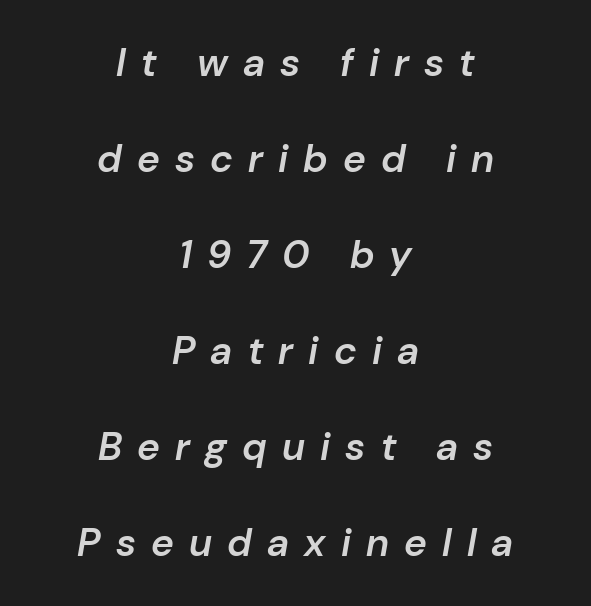
Q: Is the text bold? A: Semi-bold.
Q: Is the text italic (slanted)? A: Yes, it leans right by about 10 degrees.
Q: Is the text underlined? A: No.
Q: How is the paragraph aligned? A: Centered.
Q: Is the spacing between letters normal or unusually wide? A: Unusually wide.
Q: Is the spacing between lines tight, normal or loose? A: Loose.
Q: Width (condensed, normal, or wide)? A: Normal.
Q: Stroke contrast? A: Low.
Q: x-height? A: Medium.
Q: Monospaced? A: No.
